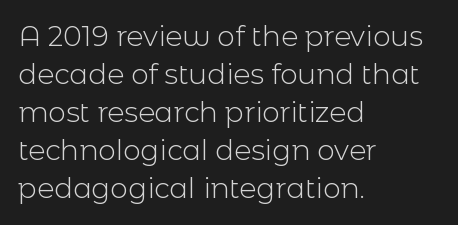
If you measured baseline to baseline, you'd find a middling distance. You can tell it's not italic because the verticals are truly vertical. Bold? No — there's no thickening of the strokes. If you drew a ruler down the left edge, every line would touch it. Descenders are the only things crossing below the line.
